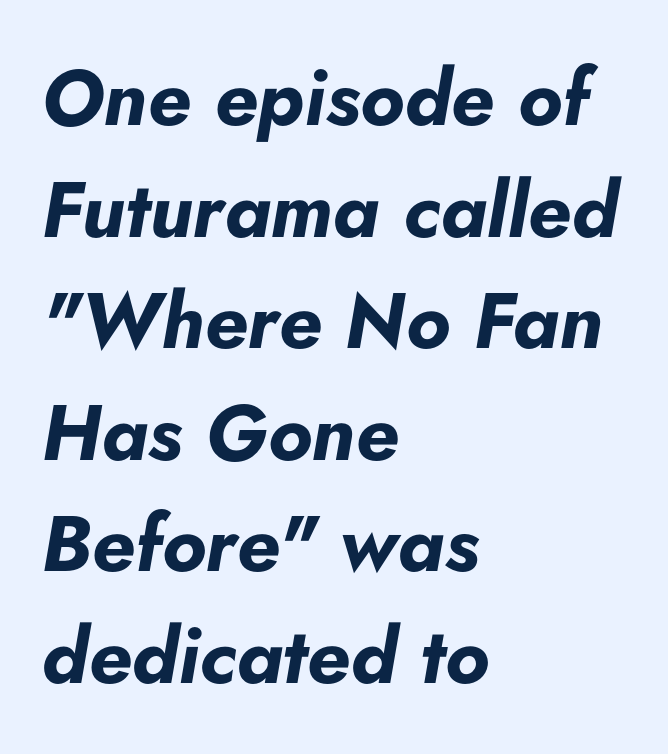
Left-aligned paragraph, ragged on the right. The whole block is typeset with a tilt. No extra tracking has been applied to these lines. Heft: maximum for text — a bold. These lines sit exactly where default settings would place them.
